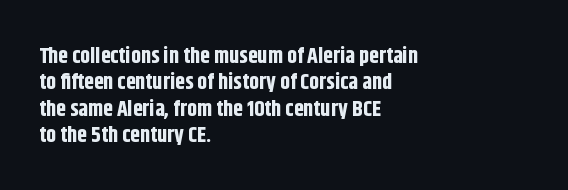
{"italic": "no", "bold": "yes", "underline": "no", "align": "left", "line_spacing_ratio": 1.2, "letter_spacing": "normal", "letter_spacing_em": 0.0, "glyph_px": 22}
